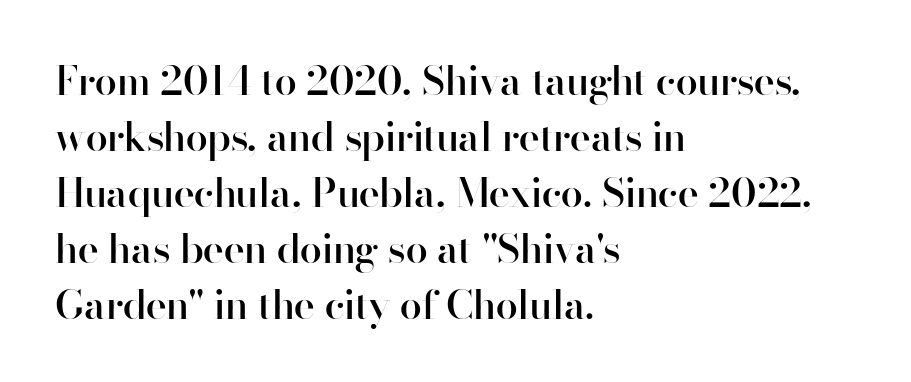
{"serif": "no", "italic": "no", "bold": "semi", "weight": "semibold", "width": "normal", "stroke_contrast": "high", "x_height": "small", "monospaced": "no", "underline": "no", "align": "left", "line_spacing": "normal", "line_spacing_ratio": 1.4, "letter_spacing": "normal", "letter_spacing_em": 0.0, "glyph_px": 40}
